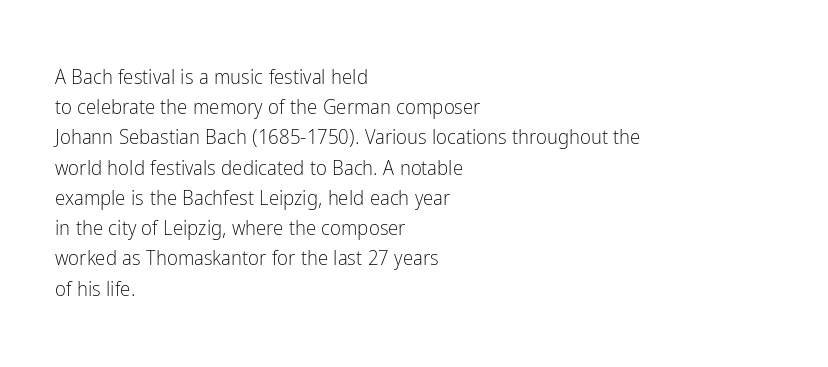
The image shows 21 px text type, upright; set left-aligned, normal line spacing (1.44x), normal letter spacing, not underlined.
